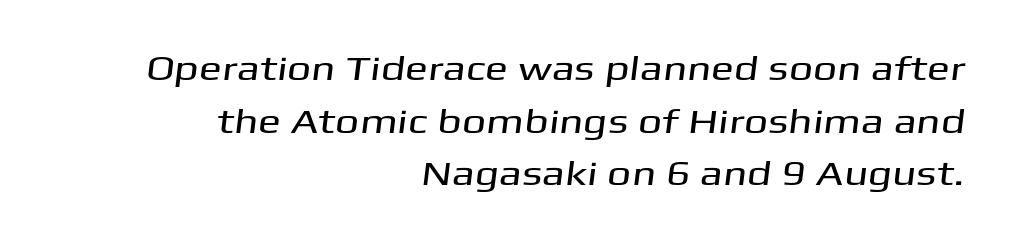
Q: Is the typeface a serif or a sans-serif typeface? A: Sans-serif.
Q: Is the text underlined? A: No.
Q: How is the paragraph aligned? A: Right-aligned.
Q: Is the spacing between letters normal or unusually wide? A: Normal.
Q: Is the spacing between lines tight, normal or loose? A: Normal.
Q: Width (condensed, normal, or wide)? A: Wide.
Q: Stroke contrast? A: Medium.
Q: x-height? A: Medium.
Q: Monospaced? A: No.
